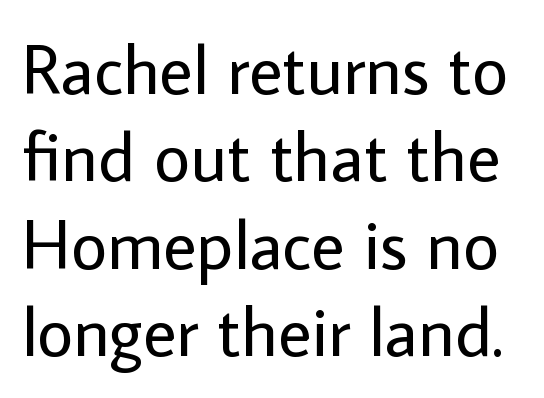
{"serif": "no", "italic": "no", "bold": "no", "weight": "regular", "width": "normal", "stroke_contrast": "low", "x_height": "medium", "monospaced": "no", "underline": "no", "line_spacing": "normal", "line_spacing_ratio": 1.25, "letter_spacing": "normal", "letter_spacing_em": 0.0, "glyph_px": 70}
